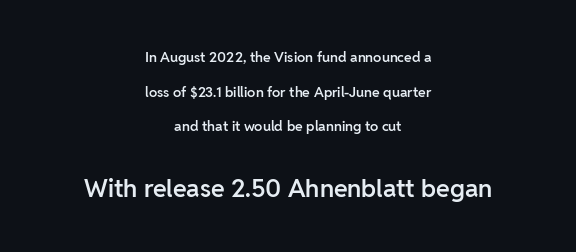
The following chunk of copy outweighs the initial chunk in type size. Every stem runs plumb, perpendicular to the baseline. Short note: letters normally spaced. Is the type bold? Partly — it's a semibold, heavier than regular but not fully bold.
